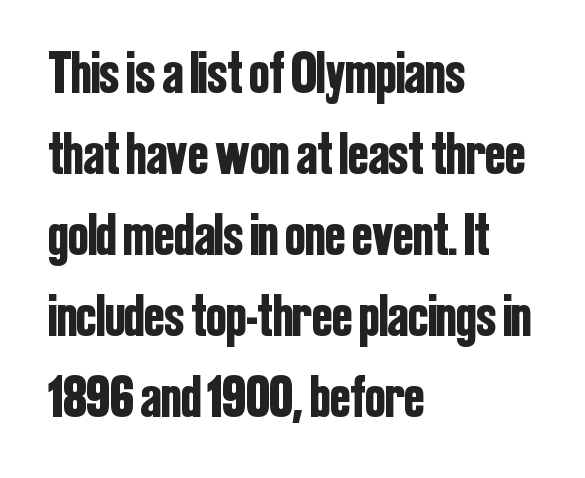
{"serif": "no", "italic": "no", "width": "condensed", "stroke_contrast": "low", "x_height": "medium", "monospaced": "no", "underline": "no", "align": "left", "line_spacing": "normal", "line_spacing_ratio": 1.35, "letter_spacing": "normal", "letter_spacing_em": 0.0, "glyph_px": 60}
